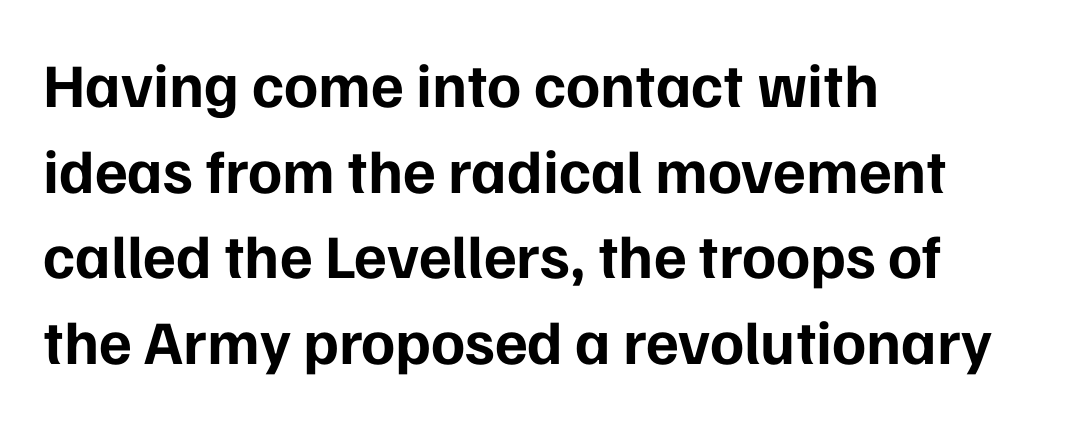
The image shows 62 px bold sans-serif type, upright; set left-aligned, normal line spacing (1.38x), normal letter spacing, not underlined; low stroke contrast and a medium x-height.
